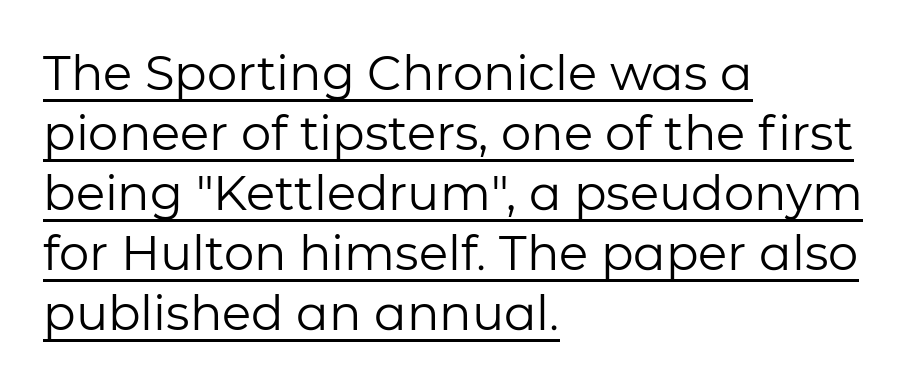
This is the regular roman posture of the typeface. Looks like someone drew a line under every word here. Each letter keeps its own natural width here, so spacing adapts to shape. Letters have the restrained weight of plain body copy at most. Leading: standard.
